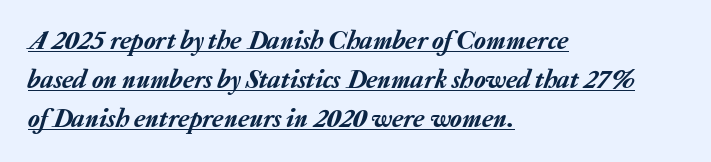
Q: Is the text italic (slanted)? A: Yes, it leans right by about 20 degrees.
Q: Is the text underlined? A: Yes.
Q: How is the paragraph aligned? A: Left-aligned.
Q: Is the spacing between letters normal or unusually wide? A: Normal.
Q: Is the spacing between lines tight, normal or loose? A: Normal.
